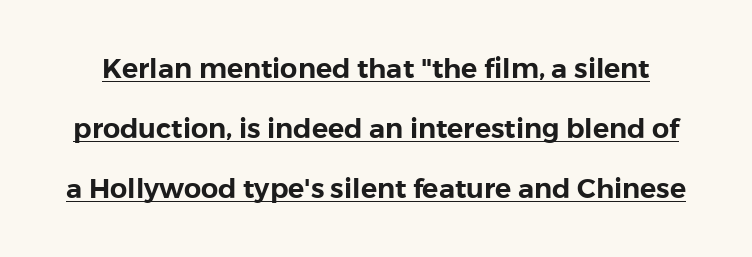
Q: Is the text italic (slanted)? A: No, it is upright.
Q: Is the text underlined? A: Yes.
Q: Is the spacing between letters normal or unusually wide? A: Normal.
Q: Is the spacing between lines tight, normal or loose? A: Loose.
